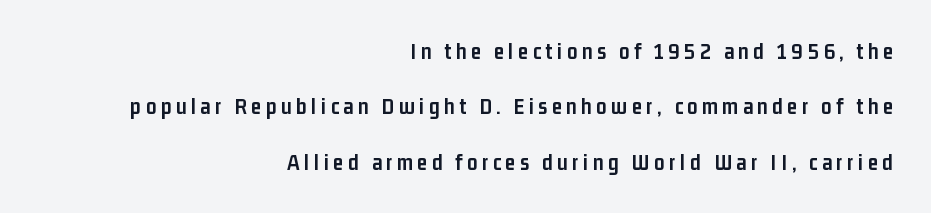
Q: Is the text bold? A: Yes.
Q: Is the text italic (slanted)? A: No, it is upright.
Q: Is the text underlined? A: No.
Q: How is the paragraph aligned? A: Right-aligned.
Q: Is the spacing between lines tight, normal or loose? A: Loose.
